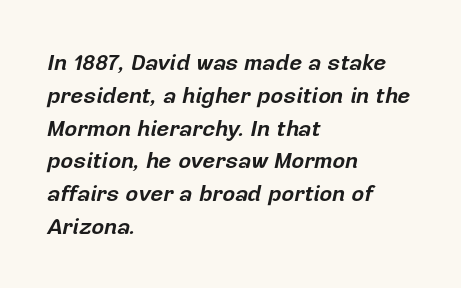
The image shows 22 px bold type, italic (leaning right); set left-aligned, normal line spacing (1.49x), normal letter spacing, not underlined.
